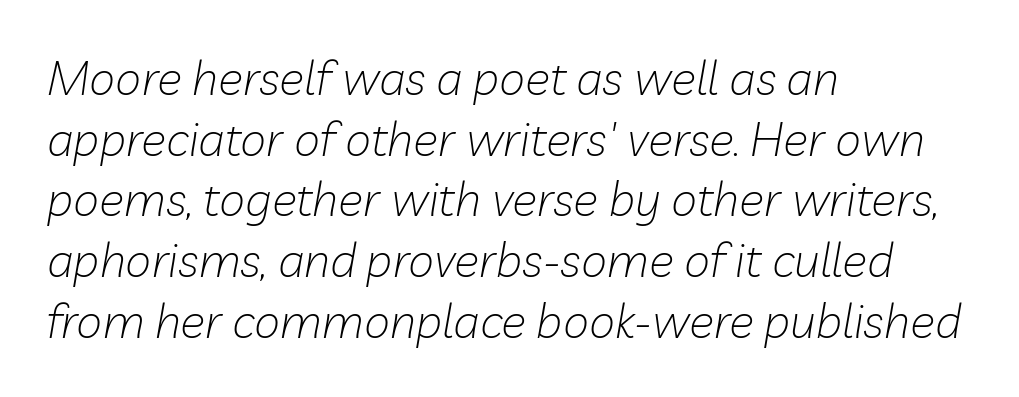
The image shows 47 px light type, italic (leaning right); set left-aligned, normal line spacing (1.29x), normal letter spacing, not underlined; low stroke contrast and a medium x-height.
